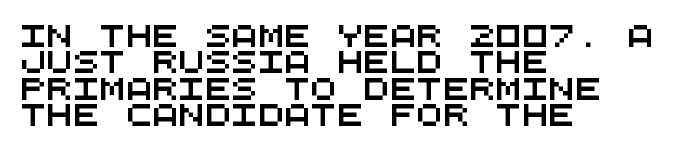
The image shows 22 px text type; set left-aligned, line spacing 1.2x, normal letter spacing, not underlined.
